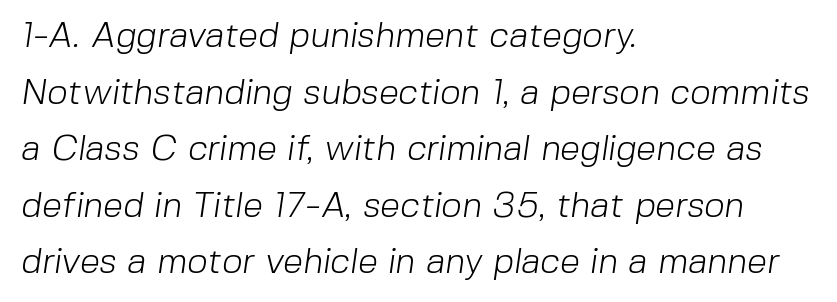
The image shows 36 px light sans-serif type; set left-aligned, normal line spacing (1.57x), normal letter spacing, not underlined; low stroke contrast and a medium x-height.
